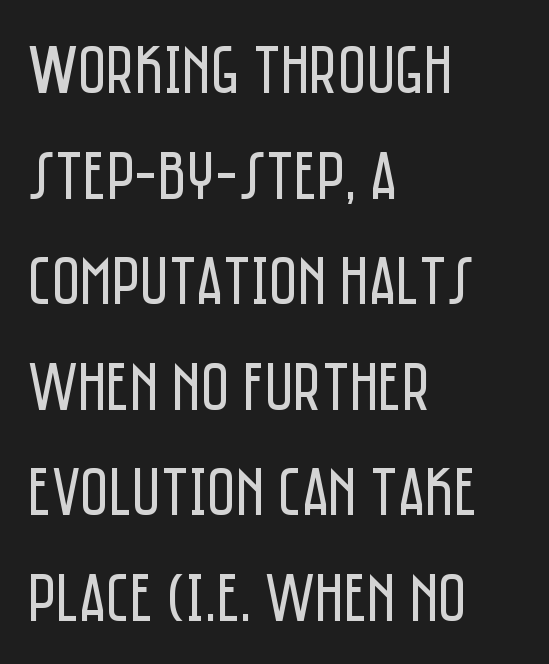
The image shows 69 px regular-weight, condensed sans-serif type, upright; set left-aligned, normal line spacing (1.53x), normal letter spacing, not underlined; low stroke contrast and a large x-height.
